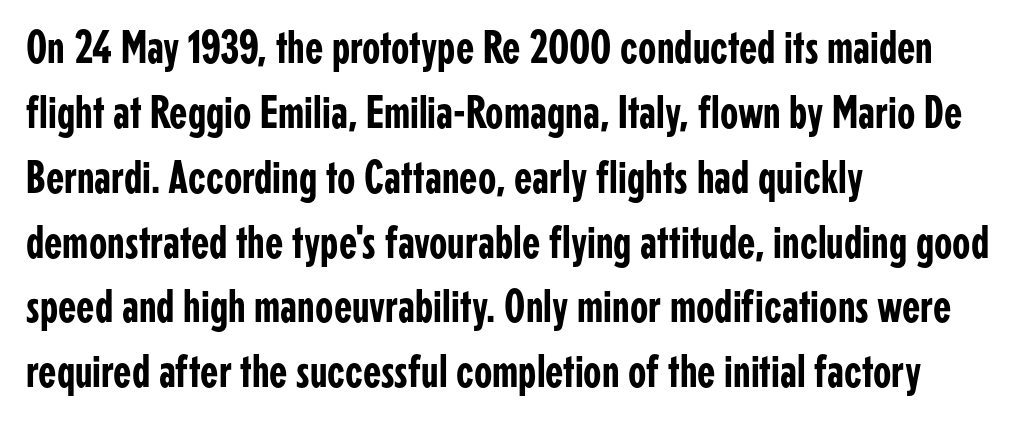
The image shows 47 px condensed sans-serif type, upright; set left-aligned, normal line spacing (1.38x), normal letter spacing, not underlined; low stroke contrast and a medium x-height.
